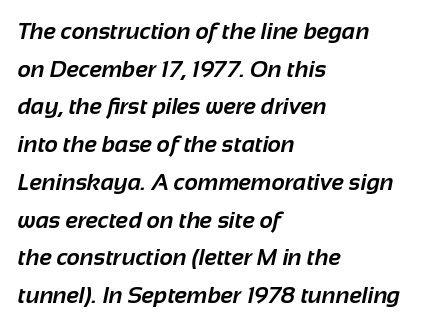
Q: Is the text bold? A: Yes.
Q: Is the text underlined? A: No.
Q: How is the paragraph aligned? A: Left-aligned.
Q: Is the spacing between letters normal or unusually wide? A: Normal.
Q: Is the spacing between lines tight, normal or loose? A: Normal.
